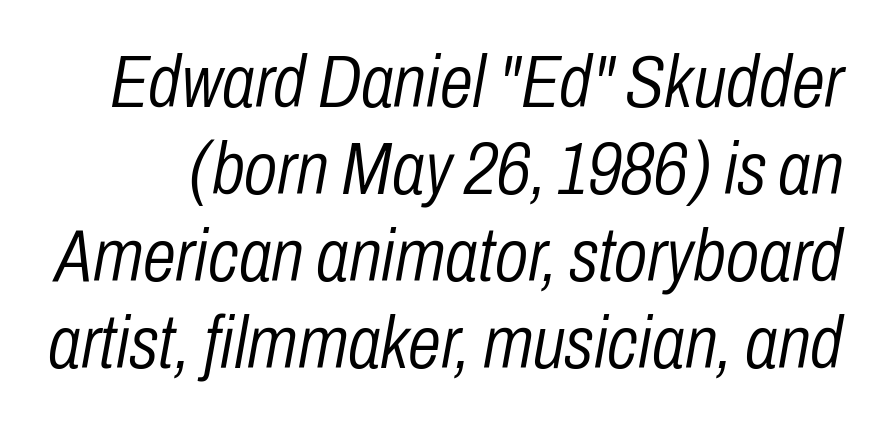
Is the type slanted? Yes — the strokes lean at a clear angle. Lines of text with bare space underneath. Letter spacing: default. Character widths vary here, with narrow letters taking less room than wide ones.
